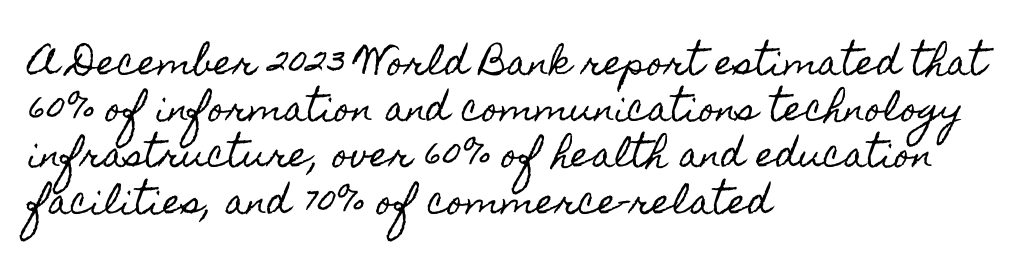
The image shows 34 px condensed type; set left-aligned, normal line spacing (1.36x), normal letter spacing, not underlined; a small x-height.
